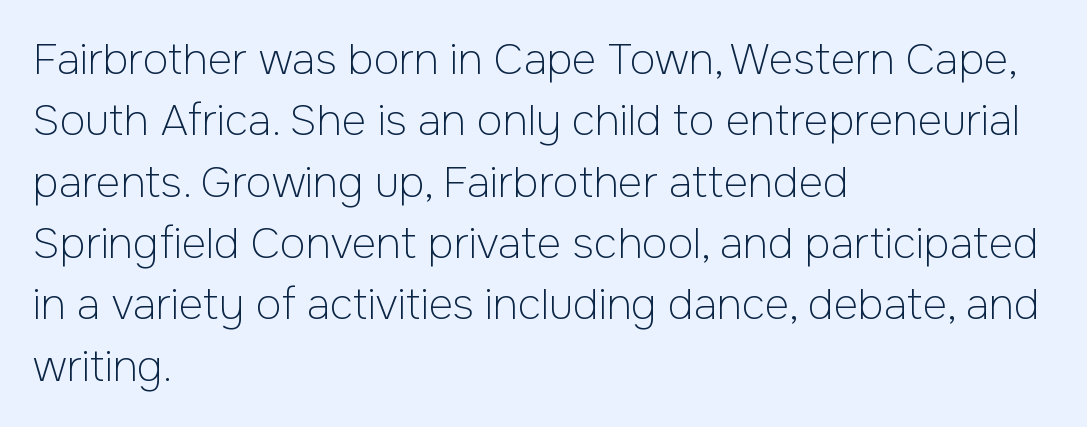
Q: Is the text bold? A: No.
Q: Is the text italic (slanted)? A: No, it is upright.
Q: Is the typeface a serif or a sans-serif typeface? A: Sans-serif.
Q: Is the text underlined? A: No.
Q: How is the paragraph aligned? A: Left-aligned.
Q: Is the spacing between letters normal or unusually wide? A: Normal.
Q: Is the spacing between lines tight, normal or loose? A: Normal.
Q: Width (condensed, normal, or wide)? A: Normal.
Q: Stroke contrast? A: Low.
Q: x-height? A: Medium.
Q: Monospaced? A: No.
